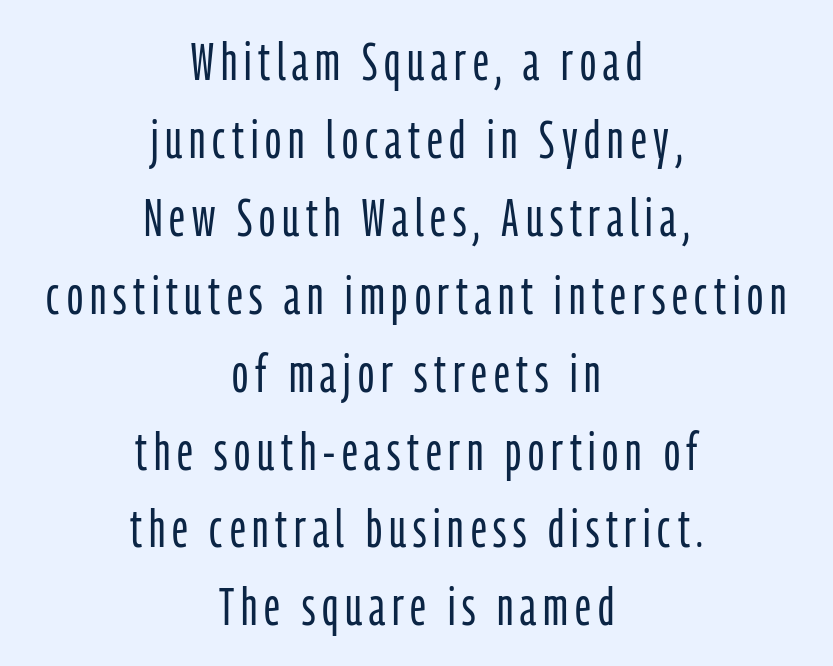
The string is rendered with underlining switched off. The weight tops out at a normal text grade. Evenly set lines give the paragraph a standard silhouette. The axis of the letterforms is exactly vertical.
